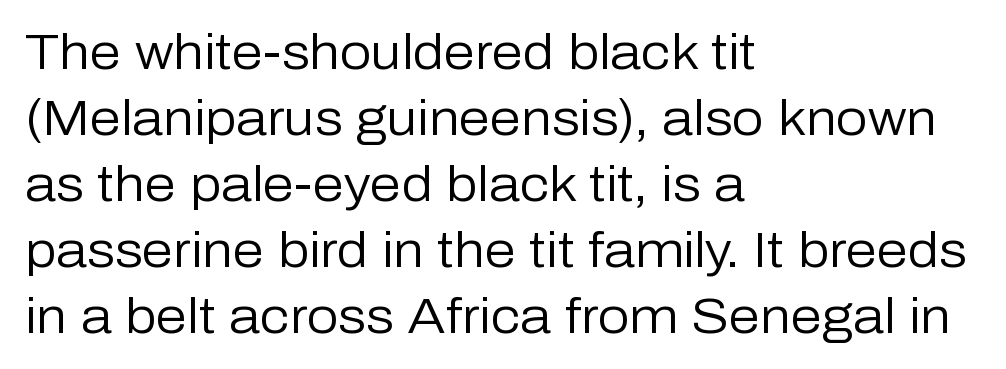
Q: Is the text bold? A: No.
Q: Is the text italic (slanted)? A: No, it is upright.
Q: Is the typeface a serif or a sans-serif typeface? A: Sans-serif.
Q: Is the text underlined? A: No.
Q: How is the paragraph aligned? A: Left-aligned.
Q: Is the spacing between letters normal or unusually wide? A: Normal.
Q: Is the spacing between lines tight, normal or loose? A: Normal.
Q: Width (condensed, normal, or wide)? A: Normal.
Q: Stroke contrast? A: Low.
Q: x-height? A: Medium.
Q: Monospaced? A: No.
